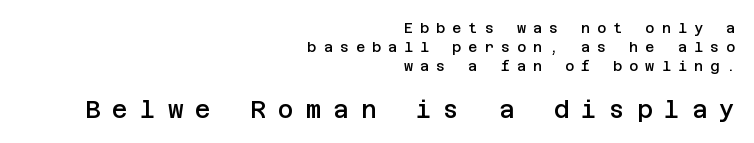
The image shows 24 px text type, upright; set right-aligned, normal line spacing (1.35x), unusually wide letter spacing (+0.5 em), not underlined; the second (bottom) block is 1.71x larger.
